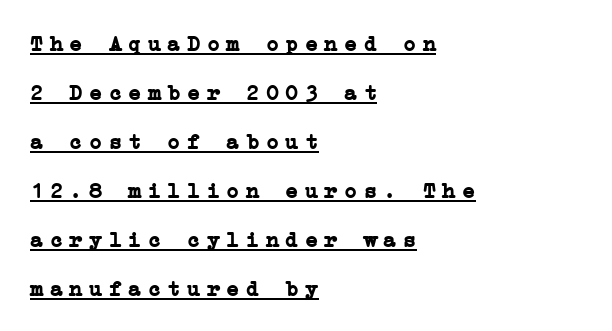
{"italic": "no", "bold": "yes", "underline": "yes", "align": "left", "line_spacing": "loose", "line_spacing_ratio": 2.23, "letter_spacing": "wide", "letter_spacing_em": 0.29, "glyph_px": 22}
